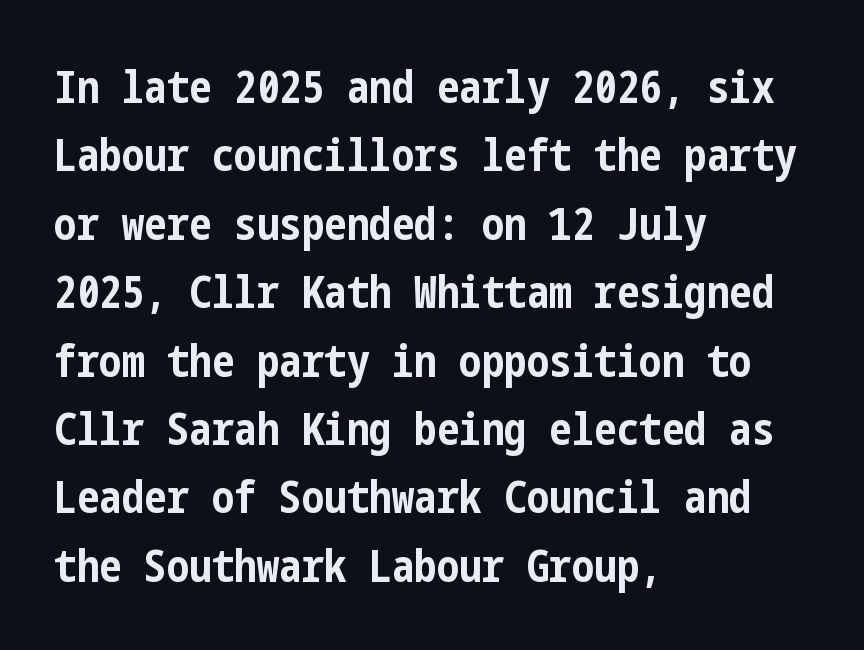
The image shows 45 px bold, condensed sans-serif type, upright; set left-aligned, normal line spacing (1.52x), normal letter spacing, not underlined; low stroke contrast and a medium x-height.
